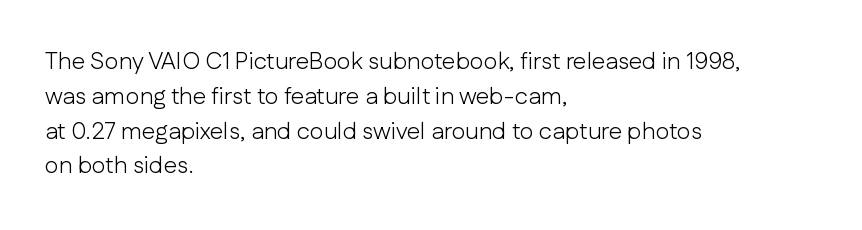
Summary of weight: not heavy and not bold. The passage shown stacks its lines at a standard gap. Upright lettering throughout. Tracking value appears to be zero — textbook default spacing.
